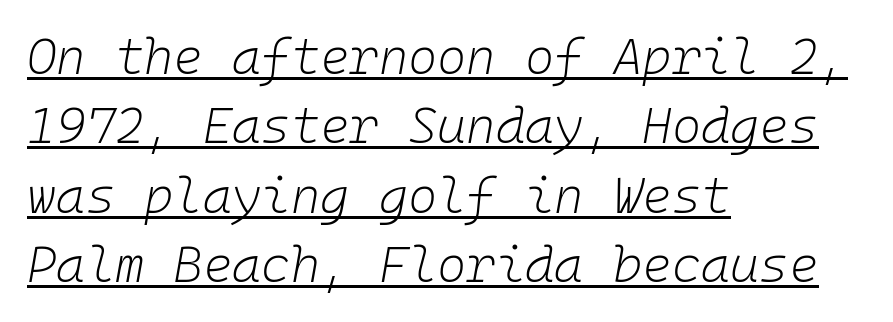
The image shows 50 px light type, italic (leaning right), monospaced; set left-aligned, normal line spacing (1.39x), normal letter spacing, underlined; low stroke contrast and a medium x-height.
